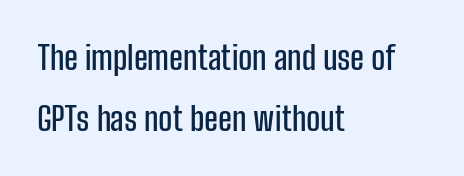
The image shows 33 px condensed sans-serif type, upright; set left-aligned, line spacing 1.84x, normal letter spacing, not underlined; low stroke contrast and a medium x-height.
